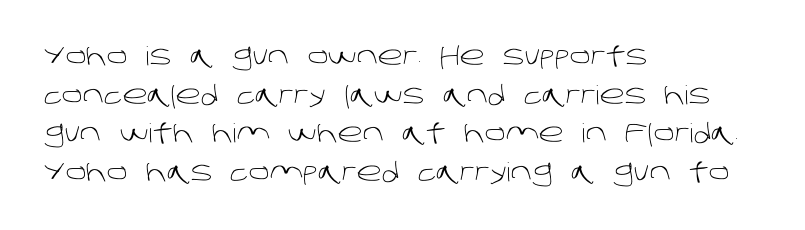
The passage shown stacks its lines at a standard gap. Underline: absent. The typesetter chose a ragged-right arrangement here. Weight class: somewhere from thin through regular.
